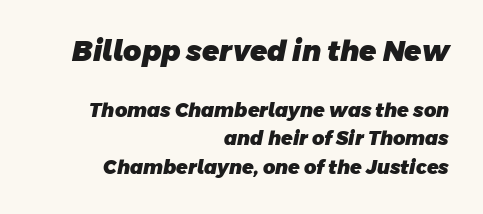
A dark, heavy texture on the line: the type is bold. Compare the two chunks: the upper has the greater cap height. Lines of text with bare space underneath. A typesetter would call this proportional, since set widths differ per character. Default kerning and tracking; the words read as compact shapes. This sample is right-justified, so line beginnings fall wherever the words allow.
